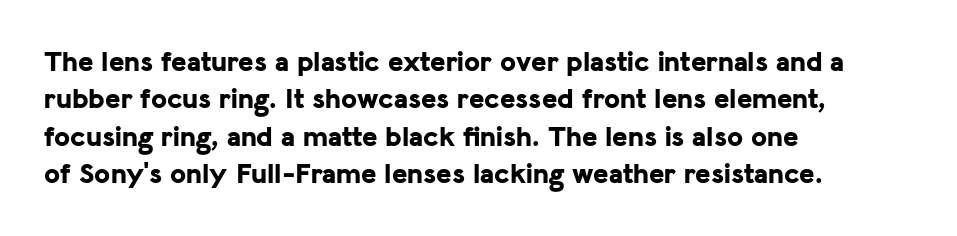
The image shows 29 px bold sans-serif type, upright; set left-aligned, normal line spacing (1.29x), normal letter spacing, not underlined; low stroke contrast and a medium x-height.
